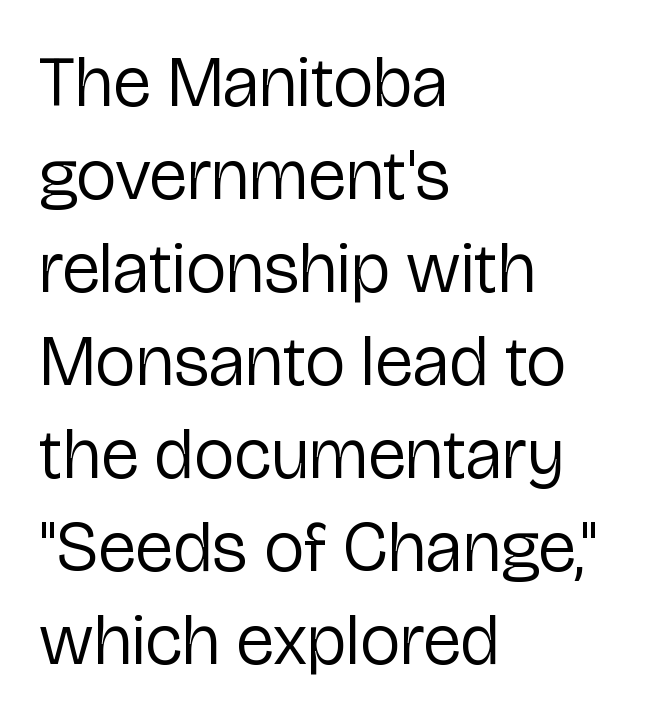
Stroke thickness stays within the range of a standard reading face or lighter. Where is the straight margin? On the left. Does the type have serifs? No, each stem ends abruptly. In terms of leading, this rendering sits right in the middle.
